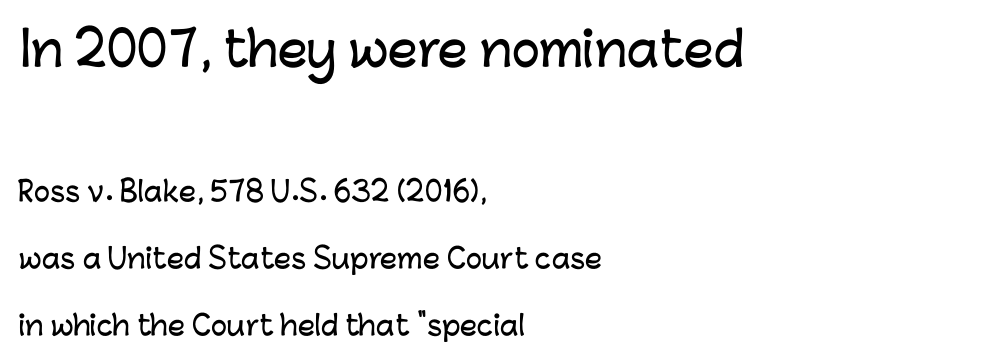
What stands out about the letter spacing? Nothing — it is the standard amount. Bare-footed words on every line. Larger block? The one above; the one below is distinctly smaller. Varying glyph widths throughout — classic text-font behaviour.
